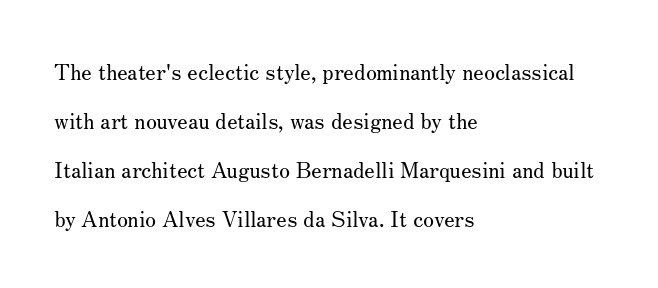
The line-height multiplier appears high, well above default. The specimen omits any rule beneath the text block's lines. The type is set solid horizontally, with unmodified tracking. The strokes are not fattened; the text isn't bold.
